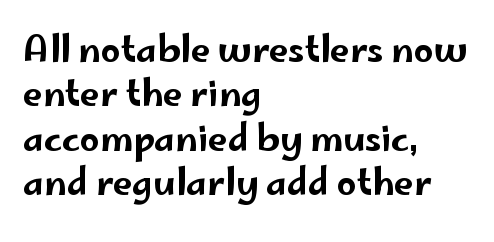
Q: Is the text italic (slanted)? A: No, it is upright.
Q: Is the typeface a serif or a sans-serif typeface? A: Sans-serif.
Q: Is the text underlined? A: No.
Q: How is the paragraph aligned? A: Left-aligned.
Q: Is the spacing between letters normal or unusually wide? A: Normal.
Q: Is the spacing between lines tight, normal or loose? A: Normal.
Q: Width (condensed, normal, or wide)? A: Wide.
Q: Stroke contrast? A: Low.
Q: x-height? A: Small.
Q: Monospaced? A: No.
